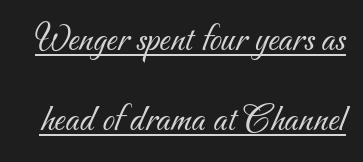
The image shows 39 px light sans-serif type; set loose line spacing (2.05x), normal letter spacing, underlined; medium stroke contrast and a small x-height.
